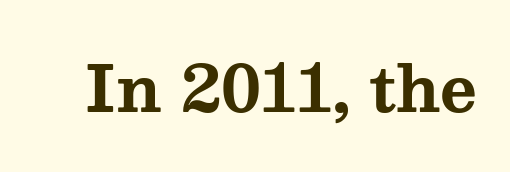
Q: Is the text bold? A: Yes.
Q: Is the text italic (slanted)? A: No, it is upright.
Q: Is the typeface a serif or a sans-serif typeface? A: Serif.
Q: Is the text underlined? A: No.
Q: Is the spacing between letters normal or unusually wide? A: Normal.
Q: Width (condensed, normal, or wide)? A: Wide.
Q: Stroke contrast? A: Medium.
Q: x-height? A: Medium.
Q: Monospaced? A: No.
